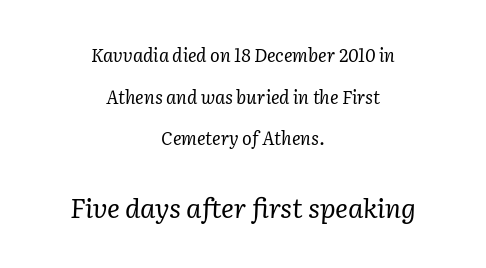
The image shows 27 px text type, italic (leaning right); set centered, loose line spacing (2.31x), normal letter spacing, not underlined; the second (bottom) block is 1.5x larger.
